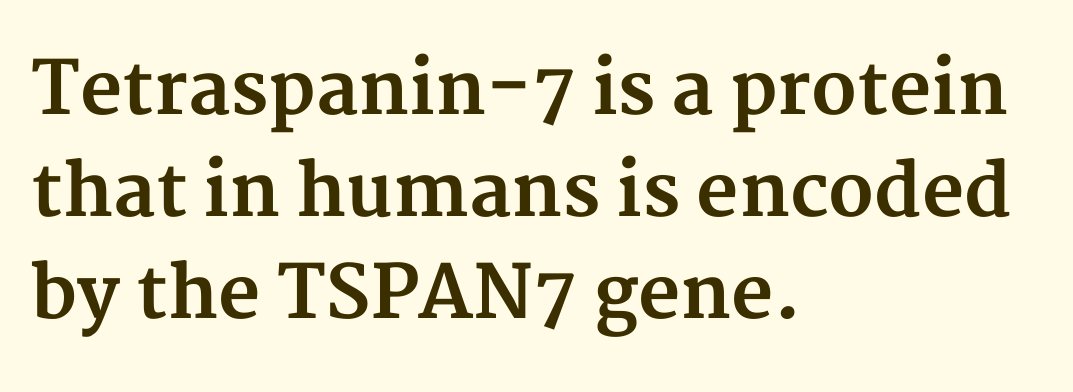
The image shows 73 px bold serif type, upright; set left-aligned, normal line spacing (1.4x), normal letter spacing, not underlined; medium stroke contrast and a medium x-height.
